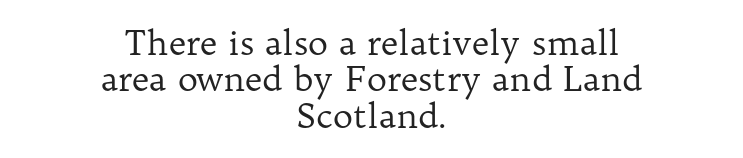
Q: Is the text bold? A: No.
Q: Is the text italic (slanted)? A: No, it is upright.
Q: Is the typeface a serif or a sans-serif typeface? A: Serif.
Q: Is the text underlined? A: No.
Q: How is the paragraph aligned? A: Centered.
Q: Is the spacing between letters normal or unusually wide? A: Normal.
Q: Is the spacing between lines tight, normal or loose? A: Tight.
Q: Width (condensed, normal, or wide)? A: Normal.
Q: Stroke contrast? A: Low.
Q: x-height? A: Medium.
Q: Monospaced? A: No.
